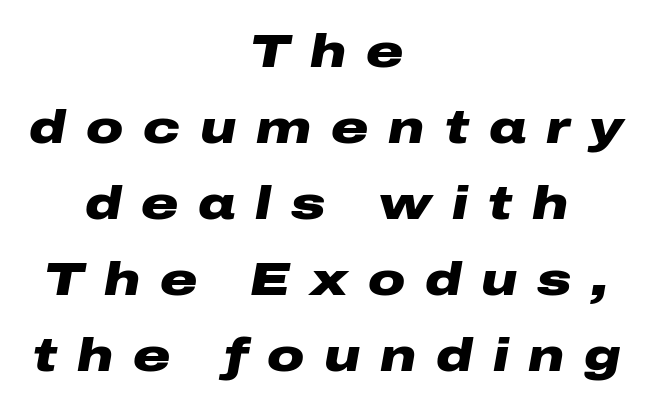
Q: Is the text bold? A: Yes.
Q: Is the text italic (slanted)? A: Yes, it leans right by about 10 degrees.
Q: Is the text underlined? A: No.
Q: How is the paragraph aligned? A: Centered.
Q: Is the spacing between letters normal or unusually wide? A: Unusually wide.
Q: Is the spacing between lines tight, normal or loose? A: Normal.
Q: Width (condensed, normal, or wide)? A: Wide.
Q: Stroke contrast? A: Low.
Q: x-height? A: Medium.
Q: Monospaced? A: No.
